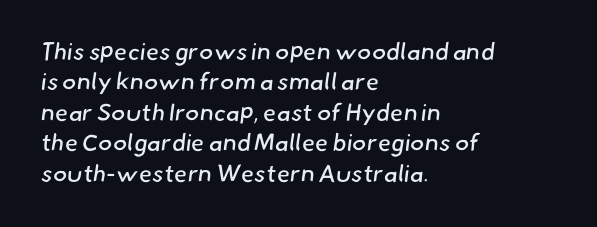
Q: Is the text bold? A: No.
Q: Is the text underlined? A: No.
Q: How is the paragraph aligned? A: Left-aligned.
Q: Is the spacing between letters normal or unusually wide? A: Normal.
Q: Is the spacing between lines tight, normal or loose? A: Normal.
